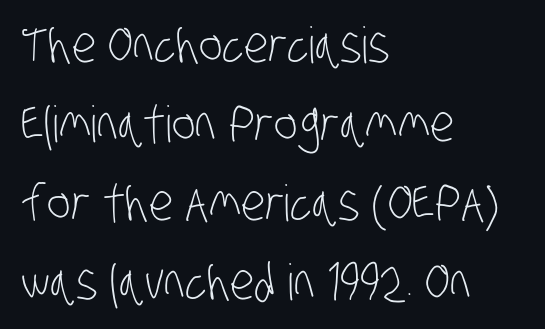
The words here are not underlined. Visually the block forms a straight wall on the left and a jagged coastline on the right. Note the varied advance widths — an 'i' is clearly narrower than an 'm'. Serifs: no, the terminals of the letterforms are clean. Is this a heavy cut? Hardly; it is regular or lighter. A typesetter would call this leading conventional body-copy spacing.
